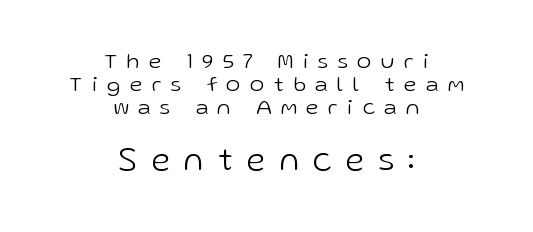
Q: Is the text bold? A: No.
Q: Is the text italic (slanted)? A: No, it is upright.
Q: Is the typeface a serif or a sans-serif typeface? A: Sans-serif.
Q: Is the text underlined? A: No.
Q: How is the paragraph aligned? A: Centered.
Q: Is the spacing between letters normal or unusually wide? A: Unusually wide.
Q: Is the spacing between lines tight, normal or loose? A: Tight.
Q: Which block of text is set in a larger size, the first (top) or the second (bottom)? A: The second (bottom) one.
Q: Width (condensed, normal, or wide)? A: Normal.
Q: Stroke contrast? A: Low.
Q: x-height? A: Medium.
Q: Monospaced? A: No.
